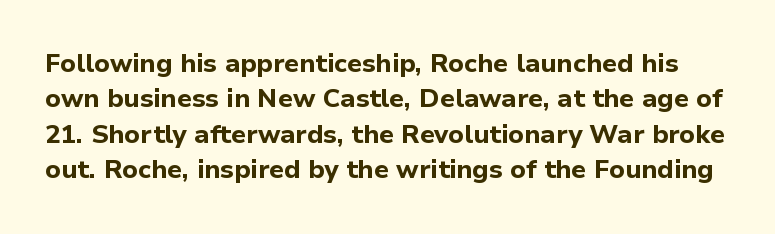
Emphasis by weight is at full strength: bold. No extra tracking has been applied to these lines. Ordinary non-slanted type is in use. A bare baseline throughout the passage. How would I describe the line gaps? Plain and ordinary.
